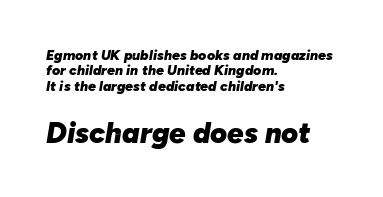
{"italic": "yes", "lean": "right", "slant_degrees": 10, "bold": "yes", "weight": "heavy", "width": "normal", "stroke_contrast": "low", "x_height": "medium", "monospaced": "no", "underline": "no", "align": "left", "line_spacing": "tight", "line_spacing_ratio": 1.09, "letter_spacing": "normal", "letter_spacing_em": 0.0, "larger_block": "second", "size_ratio": 2.07, "glyph_px": 29}
